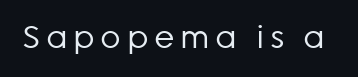
Is the type heavy? It reads as light-to-regular instead. The type family on display is of the sans-serif kind. Spacing verdict: proportional, widths tailored to each character. In terms of posture, this sample is upright. Type without underlining.
